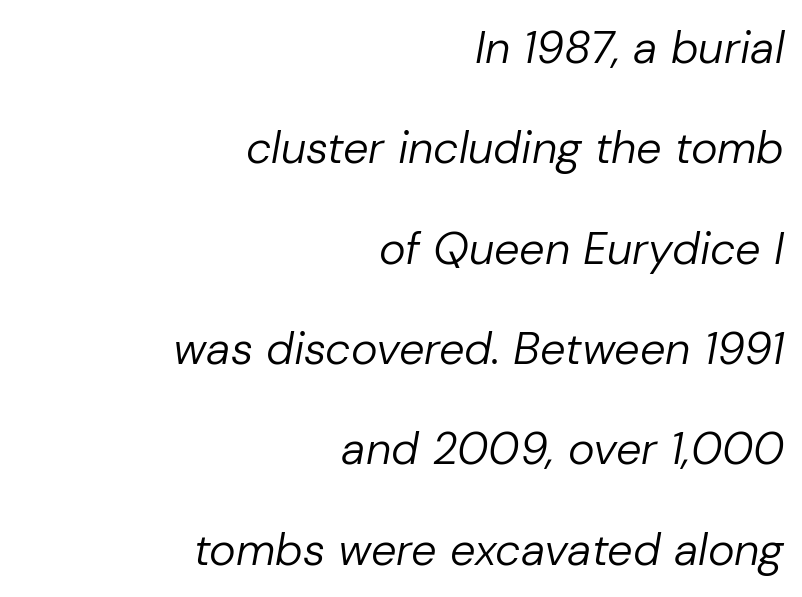
The image shows 45 px regular-weight type, italic (leaning right); set right-aligned, loose line spacing (2.23x), normal letter spacing, not underlined; low stroke contrast and a medium x-height.
